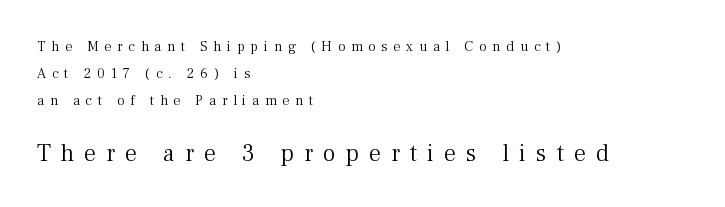
Airy leading. The setting favours the left margin, as ordinary paragraphs usually do. Each word looks stretched out because of the extra space between its letters. The lettering holds an erect, upright posture throughout. The baseline area is clear.
